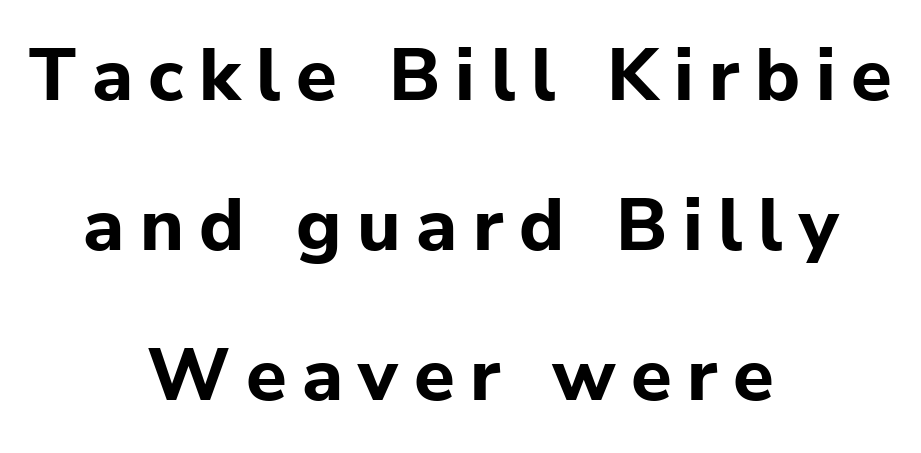
{"serif": "no", "italic": "no", "bold": "yes", "weight": "bold", "width": "normal", "stroke_contrast": "low", "x_height": "medium", "monospaced": "no", "underline": "no", "align": "center", "line_spacing": "loose", "line_spacing_ratio": 2.03, "letter_spacing": "wide", "letter_spacing_em": 0.21, "glyph_px": 74}
